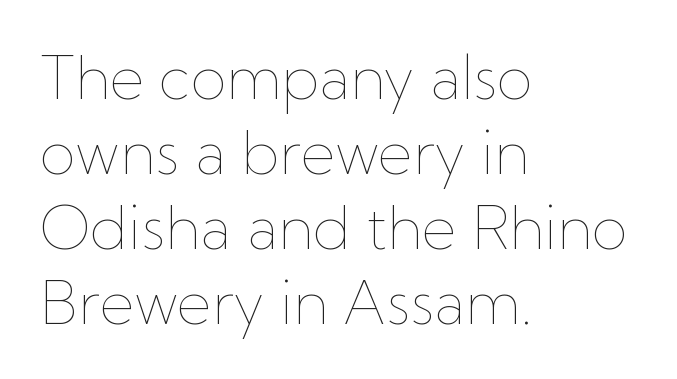
{"italic": "no", "bold": "no", "weight": "thin", "width": "normal", "stroke_contrast": "low", "x_height": "medium", "monospaced": "no", "underline": "no", "align": "left", "line_spacing": "normal", "line_spacing_ratio": 1.27, "letter_spacing": "normal", "letter_spacing_em": 0.0, "glyph_px": 59}
